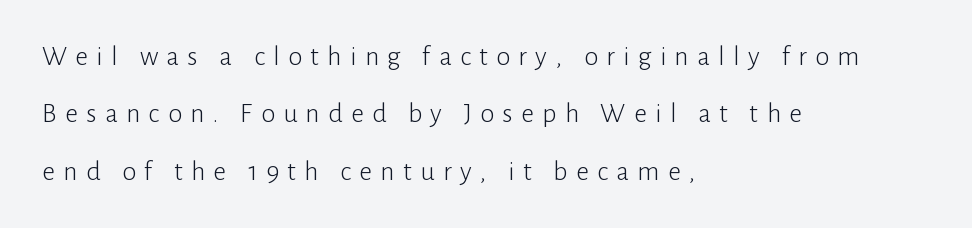
{"serif": "no", "italic": "no", "bold": "no", "weight": "light", "width": "normal", "stroke_contrast": "low", "x_height": "medium", "monospaced": "no", "underline": "no", "align": "left", "line_spacing": "loose", "line_spacing_ratio": 2.05, "letter_spacing": "wide", "letter_spacing_em": 0.3, "glyph_px": 28}
